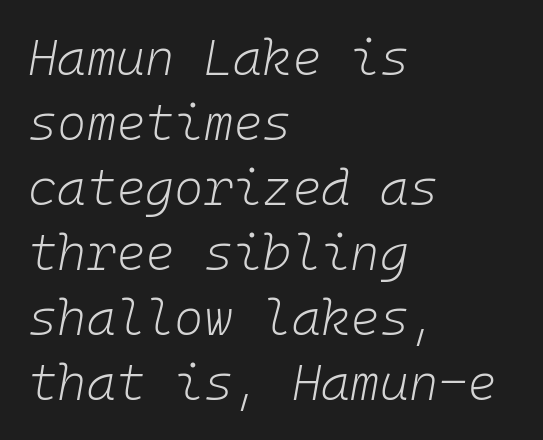
The image shows 50 px light type, italic (leaning right), monospaced; set left-aligned, normal line spacing (1.3x), normal letter spacing, not underlined; low stroke contrast and a medium x-height.
